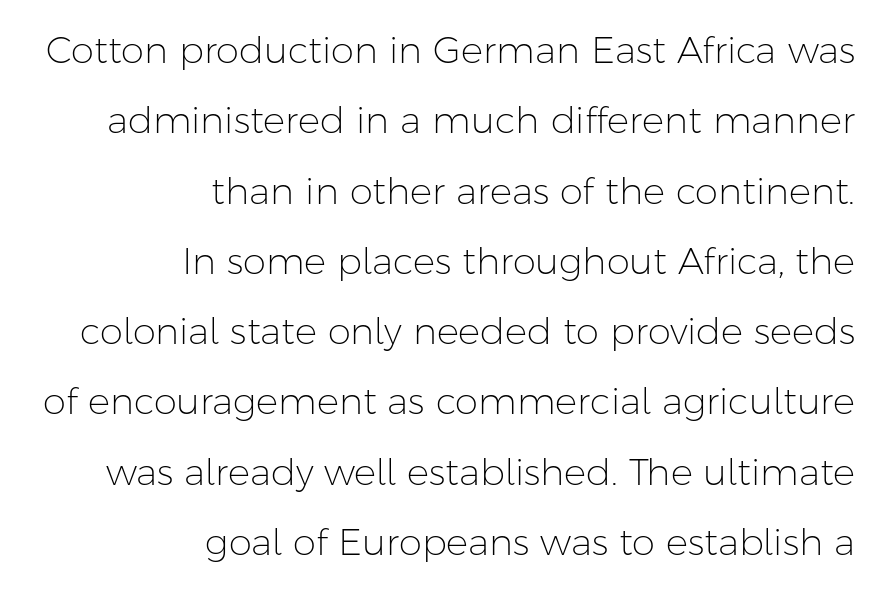
{"serif": "no", "italic": "no", "bold": "no", "weight": "light", "width": "normal", "stroke_contrast": "low", "x_height": "medium", "monospaced": "no", "underline": "no", "align": "right", "line_spacing": "loose", "line_spacing_ratio": 1.9, "letter_spacing": "normal", "letter_spacing_em": 0.0, "glyph_px": 37}
